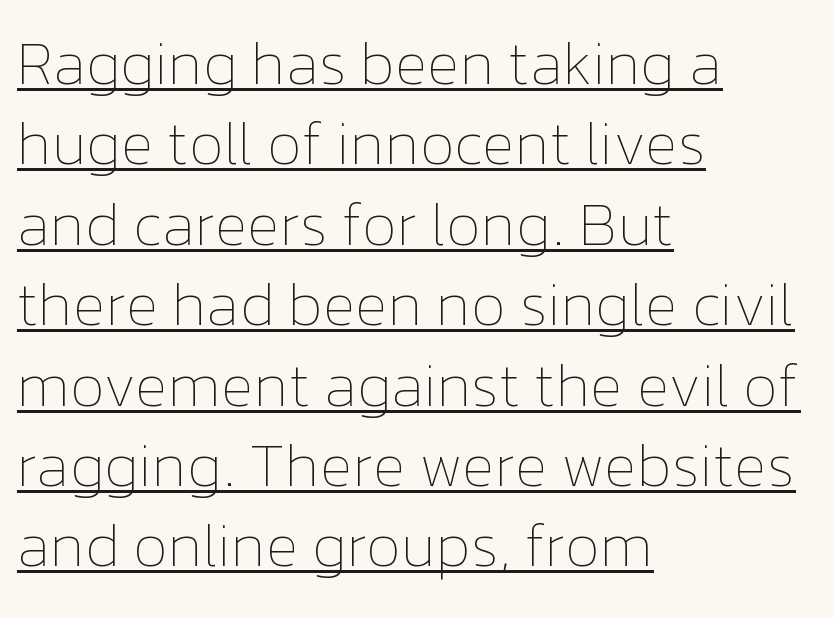
Weight: not bold — regular or lighter. The lines are quadded left. Honestly, the underline is the first thing you notice here. How would I describe the line gaps? Plain and ordinary. The letters advance in unequal steps, a hallmark of proportional type. Does the lettering tilt? It doesn't — this is upright.
